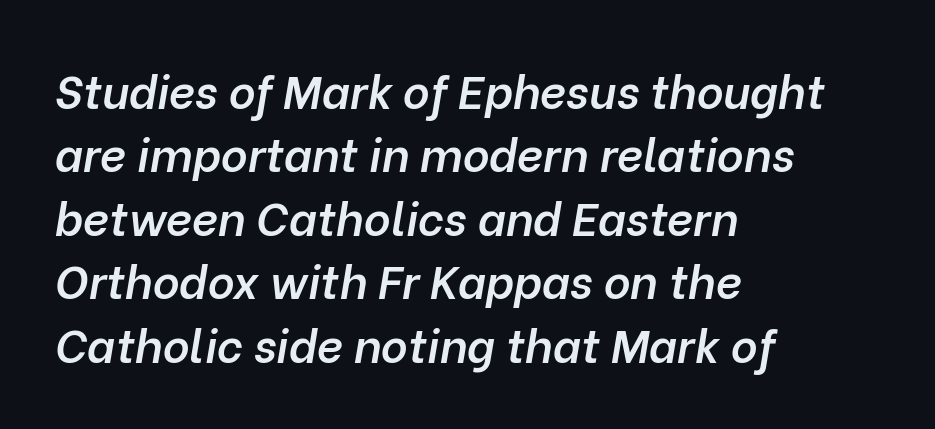
Is the type slanted? Yes — the strokes lean at a clear angle. Here the glyphs are tracked normally, forming tight word shapes. The passage shown is semibold, sitting just below true bold. Has an underline been added? It has not. How would I describe the line gaps? Plain and ordinary. These lines stack with their left ends in a neat column.
